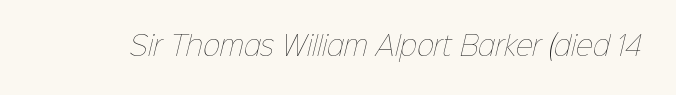
{"bold": "no", "underline": "no", "letter_spacing": "normal", "letter_spacing_em": 0.0, "glyph_px": 26}
